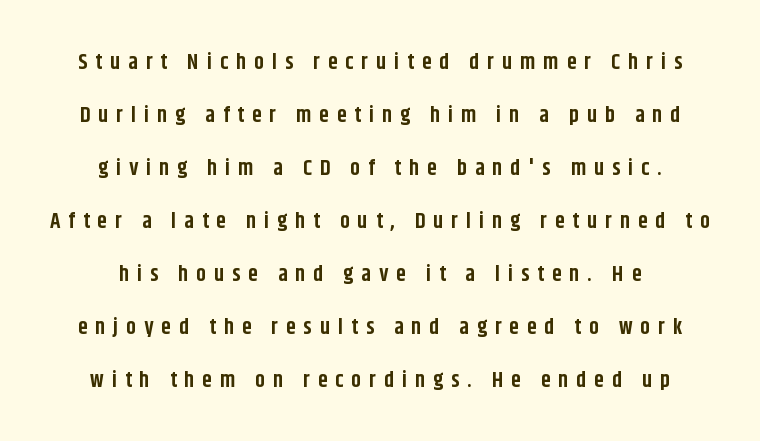
In CSS terms this would be text-align: center. Each row of text sits above clean, open space. The designer dialed line spacing up above the default. This is the regular roman posture of the typeface. Strokes here are thick enough to call this a true bold.
